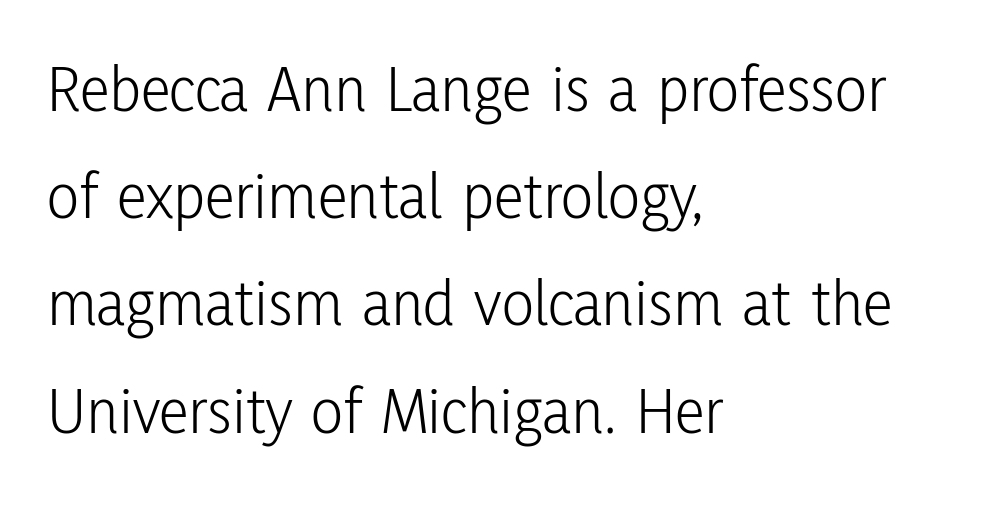
The image shows 67 px light, condensed sans-serif type, upright; set left-aligned, normal line spacing (1.6x), normal letter spacing, not underlined; low stroke contrast and a medium x-height.
